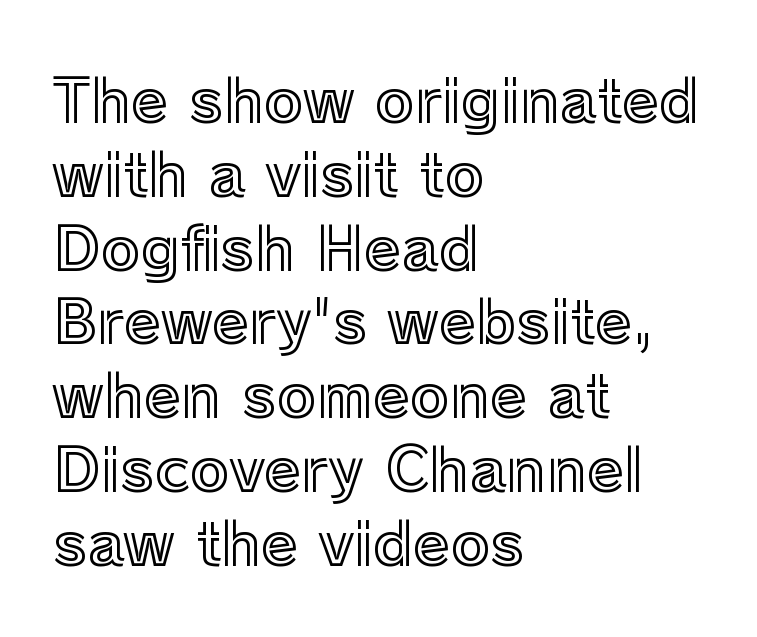
Q: Is the text italic (slanted)? A: No, it is upright.
Q: Is the text underlined? A: No.
Q: How is the paragraph aligned? A: Left-aligned.
Q: Is the spacing between letters normal or unusually wide? A: Normal.
Q: Width (condensed, normal, or wide)? A: Normal.
Q: x-height? A: Medium.
Q: Monospaced? A: No.
